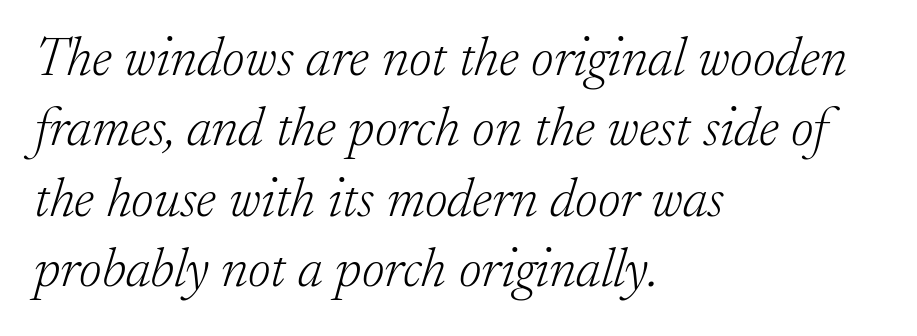
Q: Is the text bold? A: No.
Q: Is the text italic (slanted)? A: Yes, it leans right by about 17 degrees.
Q: Is the typeface a serif or a sans-serif typeface? A: Serif.
Q: Is the text underlined? A: No.
Q: How is the paragraph aligned? A: Left-aligned.
Q: Is the spacing between letters normal or unusually wide? A: Normal.
Q: Is the spacing between lines tight, normal or loose? A: Normal.
Q: Width (condensed, normal, or wide)? A: Normal.
Q: Stroke contrast? A: Low.
Q: x-height? A: Small.
Q: Monospaced? A: No.
